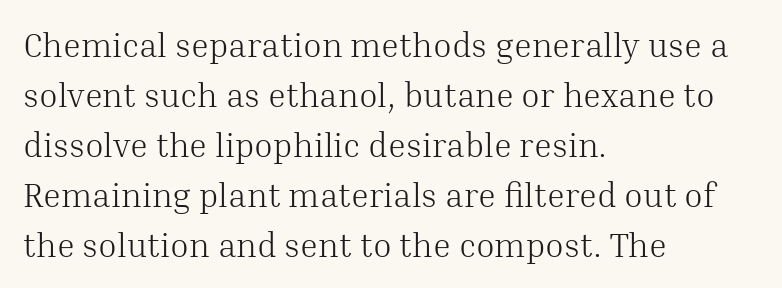
{"serif": "yes", "italic": "no", "bold": "no", "weight": "light", "width": "normal", "stroke_contrast": "medium", "x_height": "medium", "monospaced": "no", "underline": "no", "align": "left", "line_spacing": "normal", "line_spacing_ratio": 1.47, "letter_spacing": "normal", "letter_spacing_em": 0.0, "glyph_px": 34}
